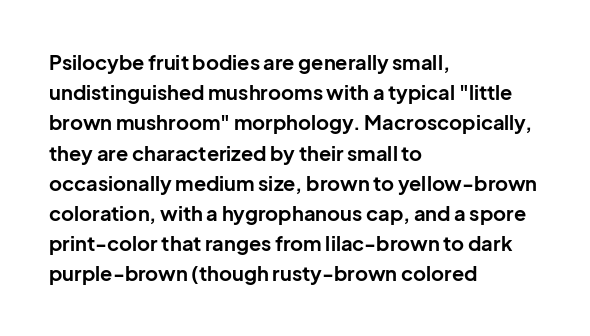
{"italic": "no", "bold": "yes", "underline": "no", "align": "left", "line_spacing": "normal", "line_spacing_ratio": 1.51, "letter_spacing": "normal", "letter_spacing_em": 0.0, "glyph_px": 20}
